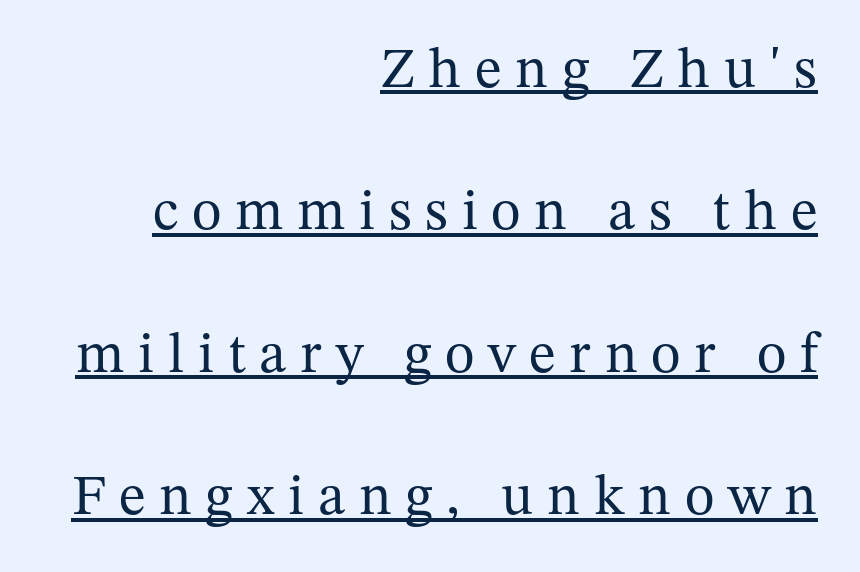
No letter is thick-stroked: the sample isn't bold. The rendered words wear a rule along their underside. This sample has the flowing, uneven cadence of proportional lettering. This sample uses a serif face. The space between consecutive lines is lavish.
